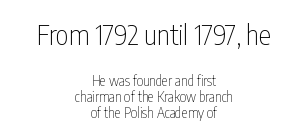
Q: Is the text bold? A: No.
Q: Is the text italic (slanted)? A: No, it is upright.
Q: Is the typeface a serif or a sans-serif typeface? A: Sans-serif.
Q: Is the text underlined? A: No.
Q: How is the paragraph aligned? A: Centered.
Q: Is the spacing between letters normal or unusually wide? A: Normal.
Q: Is the spacing between lines tight, normal or loose? A: Tight.
Q: Which block of text is set in a larger size, the first (top) or the second (bottom)? A: The first (top) one.
Q: Width (condensed, normal, or wide)? A: Condensed.
Q: Stroke contrast? A: Low.
Q: x-height? A: Medium.
Q: Monospaced? A: No.
